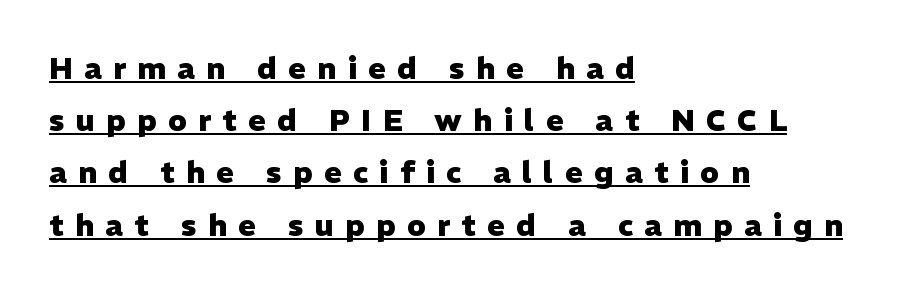
Q: Is the text bold? A: Yes.
Q: Is the text italic (slanted)? A: No, it is upright.
Q: Is the typeface a serif or a sans-serif typeface? A: Sans-serif.
Q: Is the text underlined? A: Yes.
Q: How is the paragraph aligned? A: Left-aligned.
Q: Is the spacing between letters normal or unusually wide? A: Unusually wide.
Q: Width (condensed, normal, or wide)? A: Normal.
Q: Stroke contrast? A: Low.
Q: x-height? A: Medium.
Q: Monospaced? A: No.
